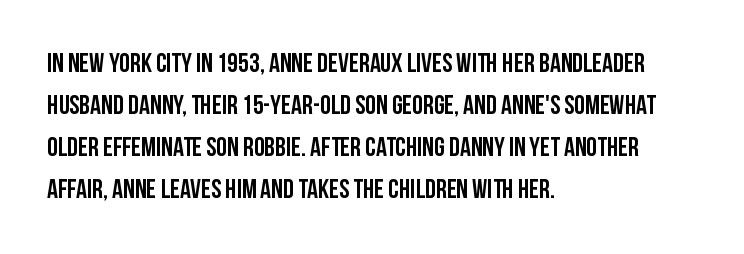
The image shows 27 px text type, upright; set left-aligned, normal line spacing (1.55x), normal letter spacing, not underlined.
